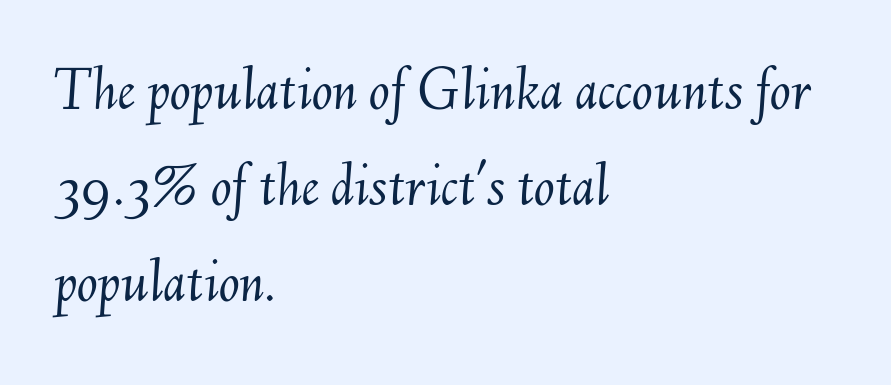
Q: Is the text bold? A: No.
Q: Is the text italic (slanted)? A: Yes, it leans right by about 6 degrees.
Q: Is the text underlined? A: No.
Q: How is the paragraph aligned? A: Left-aligned.
Q: Is the spacing between letters normal or unusually wide? A: Normal.
Q: Is the spacing between lines tight, normal or loose? A: Normal.
Q: Width (condensed, normal, or wide)? A: Normal.
Q: Stroke contrast? A: Medium.
Q: x-height? A: Small.
Q: Monospaced? A: No.
